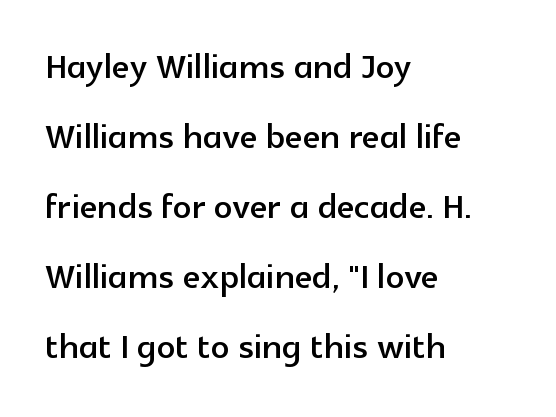
Q: Is the text italic (slanted)? A: No, it is upright.
Q: Is the typeface a serif or a sans-serif typeface? A: Sans-serif.
Q: Is the text underlined? A: No.
Q: How is the paragraph aligned? A: Left-aligned.
Q: Is the spacing between letters normal or unusually wide? A: Normal.
Q: Is the spacing between lines tight, normal or loose? A: Normal.
Q: Width (condensed, normal, or wide)? A: Normal.
Q: x-height? A: Medium.
Q: Monospaced? A: No.
